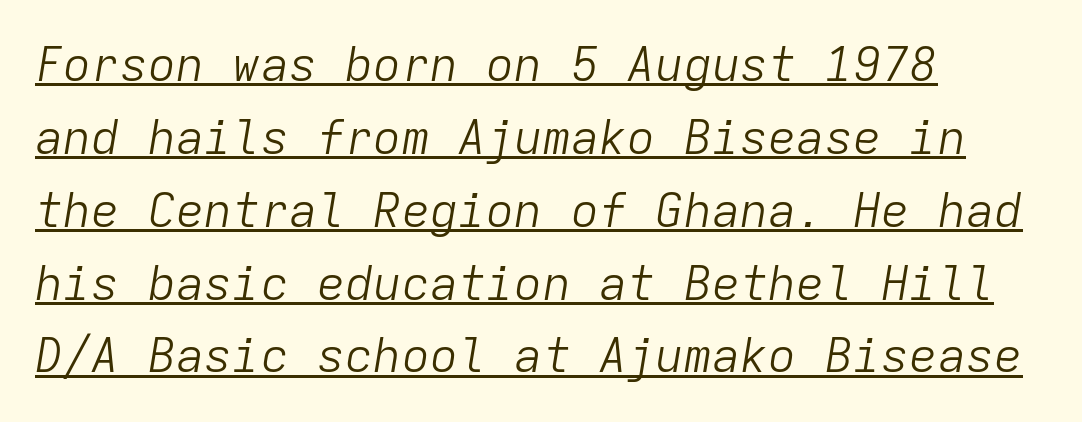
Q: Is the text bold? A: No.
Q: Is the text italic (slanted)? A: Yes, it leans right by about 9 degrees.
Q: Is the text underlined? A: Yes.
Q: How is the paragraph aligned? A: Left-aligned.
Q: Is the spacing between letters normal or unusually wide? A: Normal.
Q: Is the spacing between lines tight, normal or loose? A: Normal.
Q: Width (condensed, normal, or wide)? A: Normal.
Q: Stroke contrast? A: Low.
Q: x-height? A: Medium.
Q: Monospaced? A: Yes.
